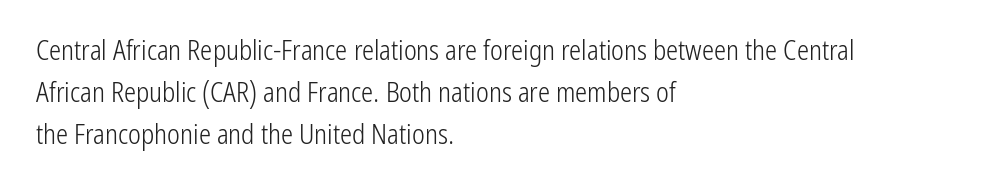
The image shows 27 px text type, upright; set left-aligned, normal line spacing (1.55x), normal letter spacing, not underlined.
